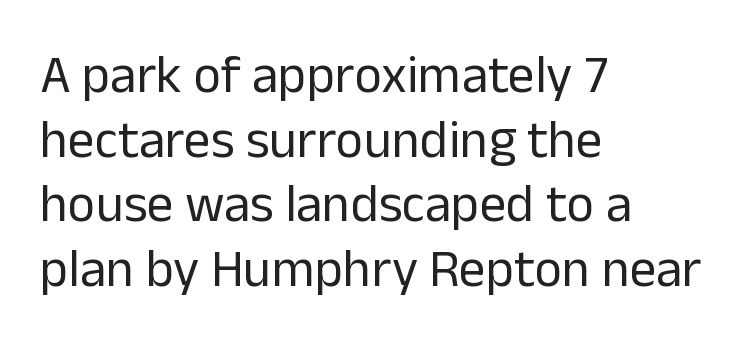
The image shows 53 px regular-weight sans-serif type, upright; set left-aligned, line spacing 1.22x, normal letter spacing, not underlined; low stroke contrast and a medium x-height.
